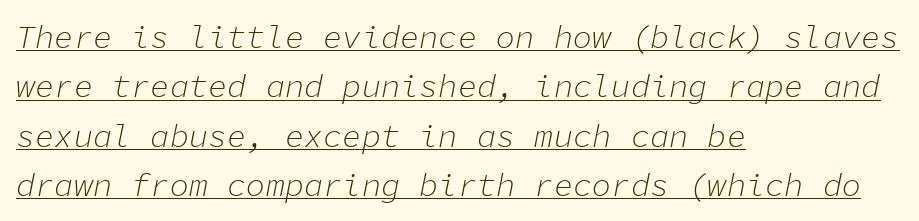
Notice how descenders clear the ascenders below comfortably — that's standard leading. Note the uniform advance width — an 'i' takes as much space as an 'm'. Stem width sits at or under what a default text font uses. Does the lettering tilt? It does — this is italic.
